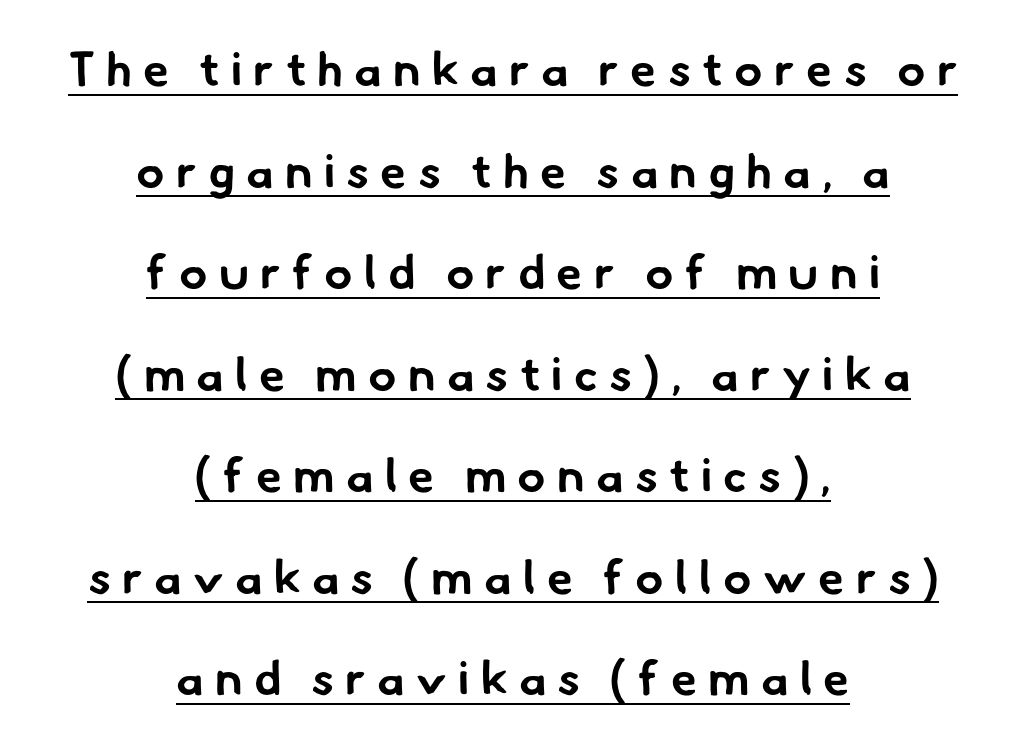
Spacing between characters has been opened up far beyond the box default. Examine the stroke ends and you'll find no serifs. Rows of type keep a wide berth in the vertical direction. You can see a thin bar hugging the bottom of the glyphs. This sample has the flowing, uneven cadence of proportional lettering. Typesetter's note: full bold, strokes at maximum text heaviness.
